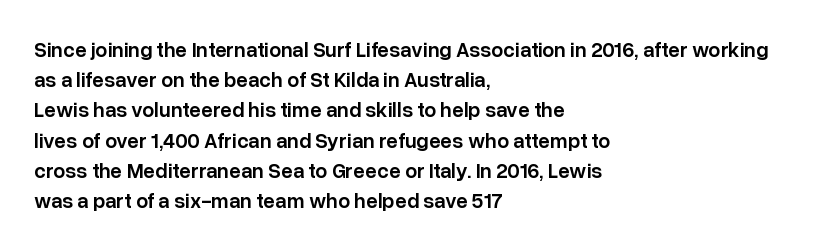
Vertical spacing — default. These lines stack with their left ends in a neat column. A typesetter would mark this as roman, not italic. Only glyphs here, with clear space below each row. What stands out about the letter spacing? Nothing — it is the standard amount.
